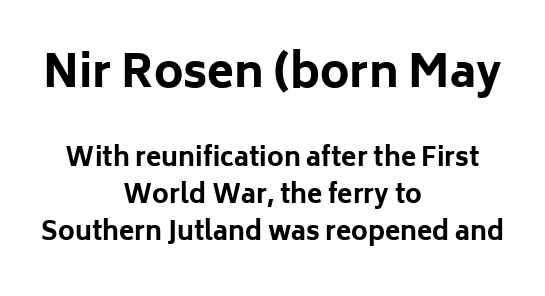
Q: Is the text bold? A: Yes.
Q: Is the text italic (slanted)? A: No, it is upright.
Q: Is the typeface a serif or a sans-serif typeface? A: Sans-serif.
Q: Is the text underlined? A: No.
Q: How is the paragraph aligned? A: Centered.
Q: Is the spacing between letters normal or unusually wide? A: Normal.
Q: Is the spacing between lines tight, normal or loose? A: Normal.
Q: Which block of text is set in a larger size, the first (top) or the second (bottom)? A: The first (top) one.
Q: Width (condensed, normal, or wide)? A: Normal.
Q: Stroke contrast? A: Low.
Q: x-height? A: Medium.
Q: Monospaced? A: No.
